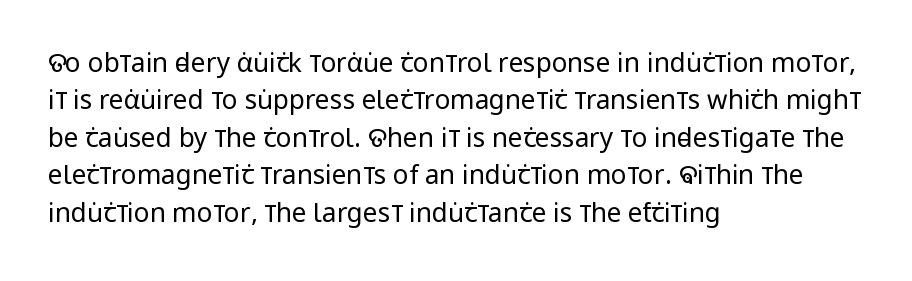
Q: Is the text bold? A: No.
Q: Is the text italic (slanted)? A: No, it is upright.
Q: Is the text underlined? A: No.
Q: How is the paragraph aligned? A: Left-aligned.
Q: Is the spacing between letters normal or unusually wide? A: Normal.
Q: Is the spacing between lines tight, normal or loose? A: Normal.
